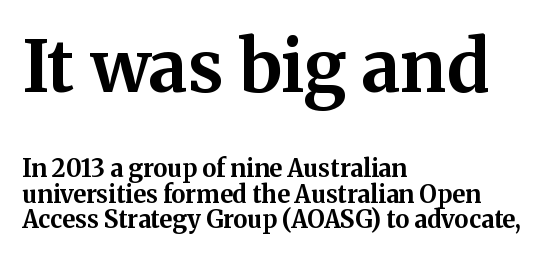
Q: Is the text bold? A: Yes.
Q: Is the text italic (slanted)? A: No, it is upright.
Q: Is the typeface a serif or a sans-serif typeface? A: Serif.
Q: Is the text underlined? A: No.
Q: How is the paragraph aligned? A: Left-aligned.
Q: Is the spacing between letters normal or unusually wide? A: Normal.
Q: Is the spacing between lines tight, normal or loose? A: Tight.
Q: Which block of text is set in a larger size, the first (top) or the second (bottom)? A: The first (top) one.
Q: Width (condensed, normal, or wide)? A: Normal.
Q: Stroke contrast? A: Medium.
Q: x-height? A: Medium.
Q: Monospaced? A: No.
